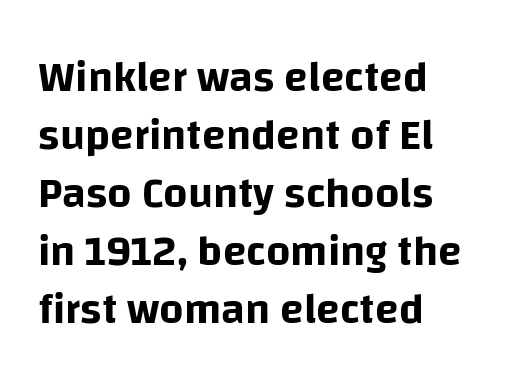
The image shows 43 px sans-serif type, upright; set left-aligned, normal line spacing (1.35x), normal letter spacing, not underlined; low stroke contrast and a large x-height.
